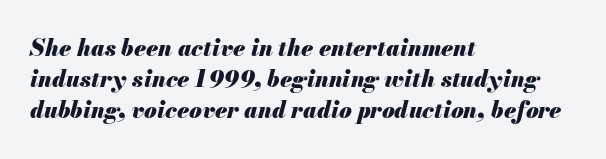
The glyphs are unaccompanied by any horizontal stroke below them. These words are printed bold, with thick strokes throughout. Rows of type keep a routine distance in the vertical direction. Leftover space on each line is placed entirely after the last word. Is the letter spacing exaggerated? No — it looks like the ordinary default.
